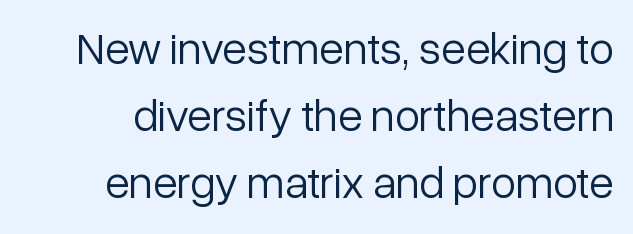
Does the leading feel generous? No, just average. How are the letters spaced? Ordinarily, with no added tracking. Tall strokes in this sample are plumb rather than angled. The letters advance in unequal steps, a hallmark of proportional type.
